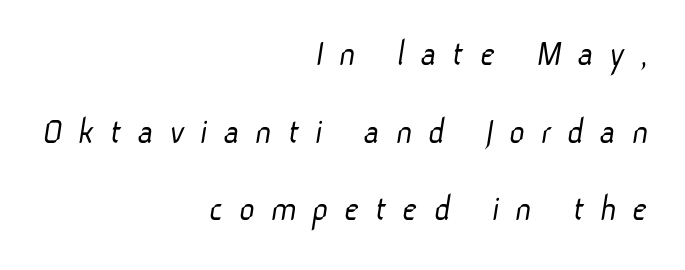
Lines of text with bare space underneath. The font sits on the lighter half of the weight spectrum, regular included. Successive baselines arrive slowly, with a big drop between each. Substantial extra tracking has been applied to these lines. Serif or sans? Sans — the stroke terminals are bare. Leftover space on each line is placed entirely before the opening word.
